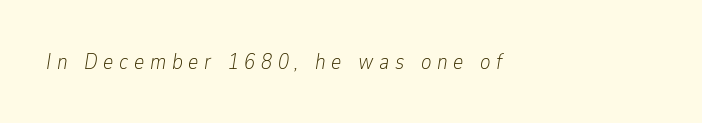
Any mark beneath the type? The region is blank. The passage shown is not bold in any degree. Observe the wide spacing: letters keep a clear distance from each other. The axis of the letterforms is tilted away from vertical. Line starts are locked; line ends wander.
